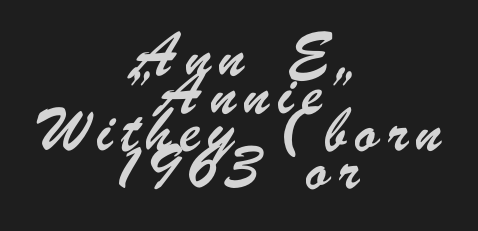
The image shows 28 px condensed sans-serif type; set centered, normal line spacing (1.34x), unusually wide letter spacing (+0.28 em), not underlined; low stroke contrast and a small x-height.
